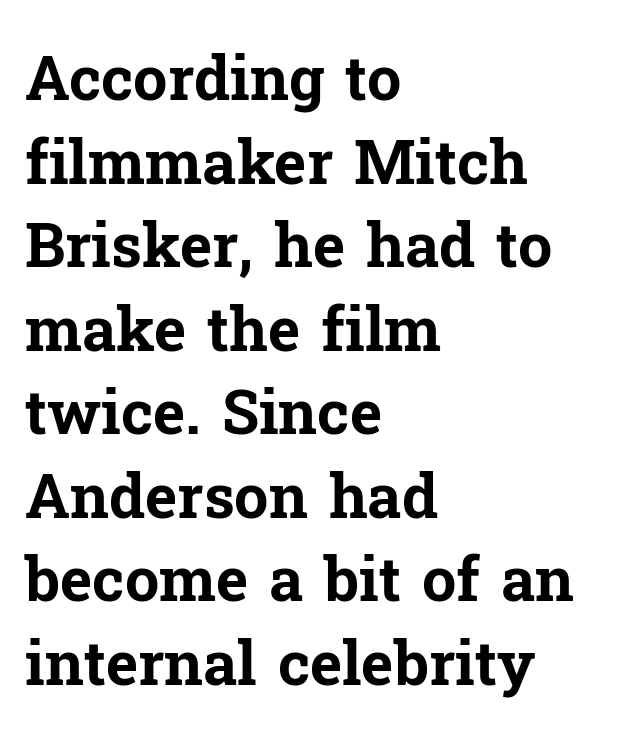
The image shows 61 px bold serif type, upright; set left-aligned, normal line spacing (1.37x), normal letter spacing, not underlined; low stroke contrast and a medium x-height.
